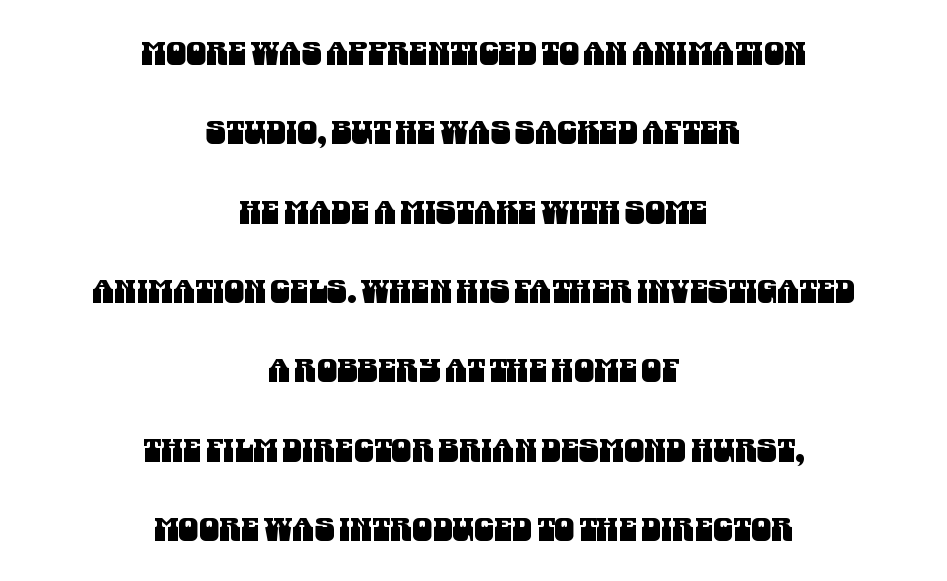
Q: Is the typeface a serif or a sans-serif typeface? A: Sans-serif.
Q: Is the text underlined? A: No.
Q: How is the paragraph aligned? A: Centered.
Q: Is the spacing between letters normal or unusually wide? A: Normal.
Q: Is the spacing between lines tight, normal or loose? A: Loose.
Q: Width (condensed, normal, or wide)? A: Condensed.
Q: Stroke contrast? A: Medium.
Q: x-height? A: Large.
Q: Monospaced? A: No.
